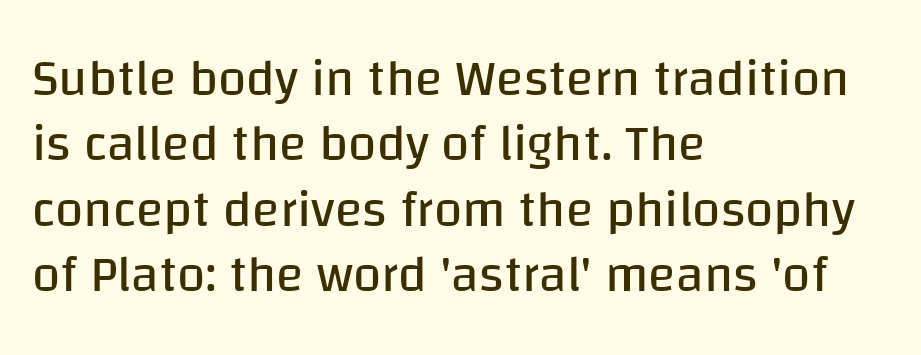
Each word holds together tightly as a unit, with standard inter-letter gaps. The font's upright variant was chosen for this text. Casual observation: everything's shoved over to the left. Think of a printed novel: that variable character pitch is what you see here. Unmarked baselines from the first word to the last.
